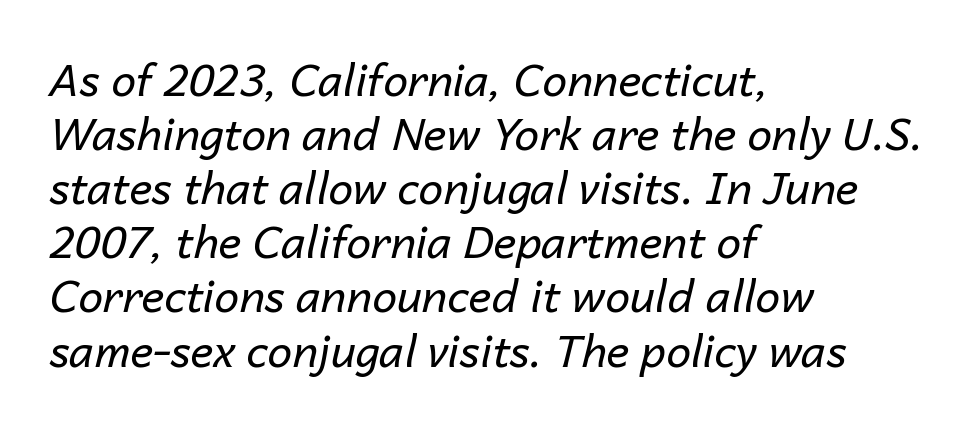
This rendering uses left alignment, leaving the right contour irregular. The font sits on the lighter half of the weight spectrum, regular included. Standard letterfit; no display-style spreading of the glyphs. Rendered with sloped, italic letterforms.
